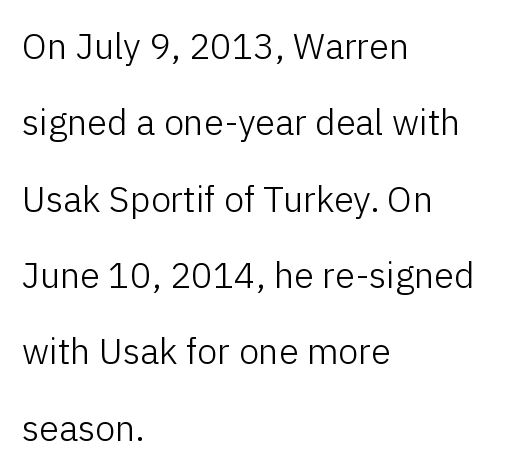
Q: Is the text bold? A: No.
Q: Is the text italic (slanted)? A: No, it is upright.
Q: Is the typeface a serif or a sans-serif typeface? A: Sans-serif.
Q: Is the text underlined? A: No.
Q: How is the paragraph aligned? A: Left-aligned.
Q: Is the spacing between letters normal or unusually wide? A: Normal.
Q: Is the spacing between lines tight, normal or loose? A: Loose.
Q: Width (condensed, normal, or wide)? A: Normal.
Q: Stroke contrast? A: Low.
Q: x-height? A: Medium.
Q: Monospaced? A: No.
